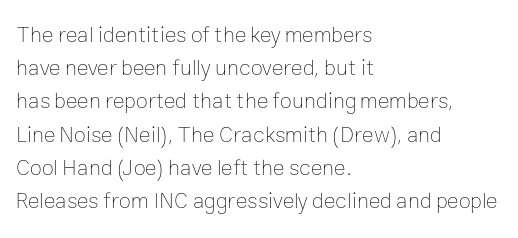
The image shows 22 px text type, upright; set left-aligned, normal line spacing (1.51x), normal letter spacing, not underlined.
